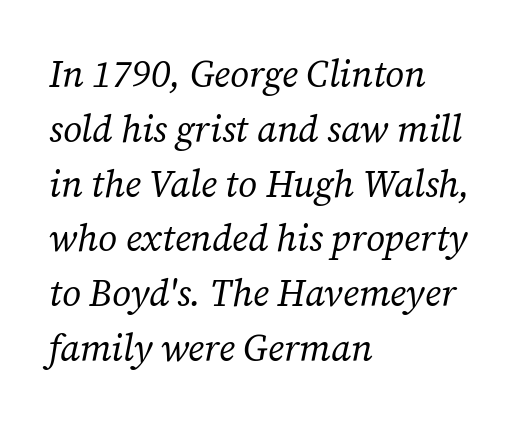
Q: Is the text bold? A: No.
Q: Is the text italic (slanted)? A: Yes, it leans right by about 12 degrees.
Q: Is the typeface a serif or a sans-serif typeface? A: Serif.
Q: Is the text underlined? A: No.
Q: How is the paragraph aligned? A: Left-aligned.
Q: Is the spacing between letters normal or unusually wide? A: Normal.
Q: Is the spacing between lines tight, normal or loose? A: Normal.
Q: Width (condensed, normal, or wide)? A: Normal.
Q: Stroke contrast? A: Low.
Q: x-height? A: Medium.
Q: Monospaced? A: No.
